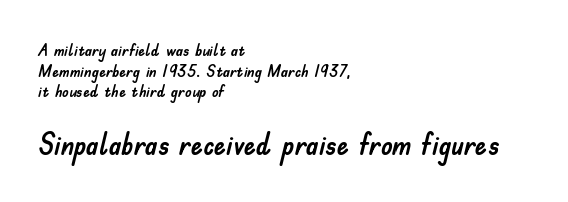
The image shows 30 px sans-serif type; set left-aligned, line spacing 1.22x, normal letter spacing, not underlined; the second (bottom) block is 1.76x larger; low stroke contrast and a small x-height.
